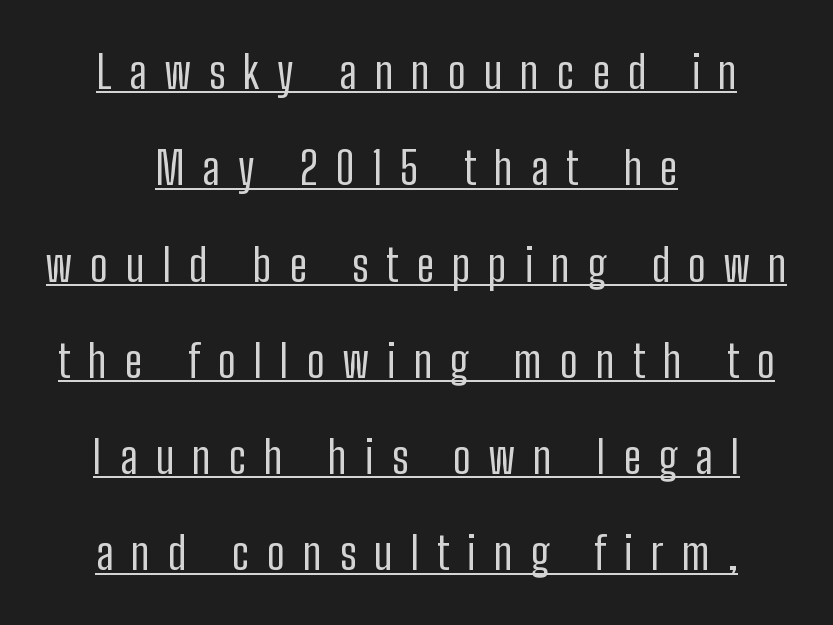
The image shows 45 px regular-weight, condensed sans-serif type, upright; set centered, loose line spacing (2.14x), unusually wide letter spacing (+0.4 em), underlined; low stroke contrast and a medium x-height.
